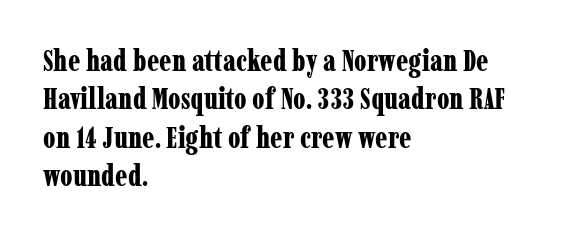
Vertical spacing — default. Each word holds together tightly as a unit, with standard inter-letter gaps. Quick note: underline off. Each letter keeps its own natural width here, so spacing adapts to shape.
